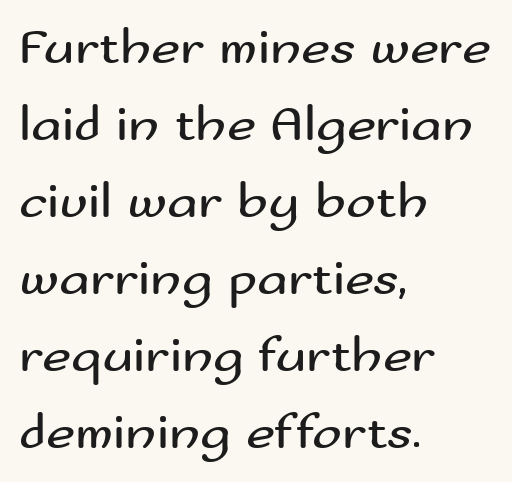
Q: Is the text bold? A: No.
Q: Is the text italic (slanted)? A: No, it is upright.
Q: Is the typeface a serif or a sans-serif typeface? A: Sans-serif.
Q: Is the text underlined? A: No.
Q: How is the paragraph aligned? A: Left-aligned.
Q: Is the spacing between letters normal or unusually wide? A: Normal.
Q: Is the spacing between lines tight, normal or loose? A: Normal.
Q: Width (condensed, normal, or wide)? A: Wide.
Q: Stroke contrast? A: Medium.
Q: x-height? A: Small.
Q: Monospaced? A: No.
